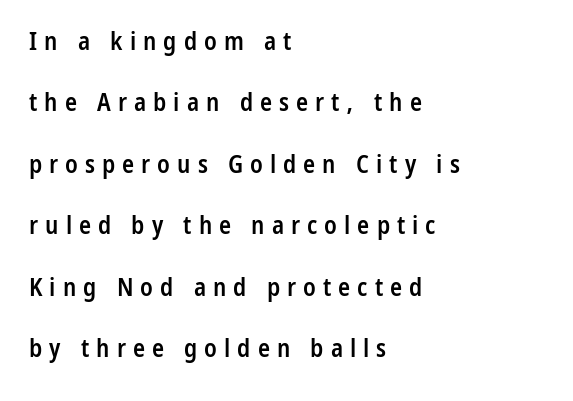
Q: Is the text bold? A: Semi-bold.
Q: Is the text italic (slanted)? A: No, it is upright.
Q: Is the text underlined? A: No.
Q: How is the paragraph aligned? A: Left-aligned.
Q: Is the spacing between letters normal or unusually wide? A: Unusually wide.
Q: Is the spacing between lines tight, normal or loose? A: Loose.
